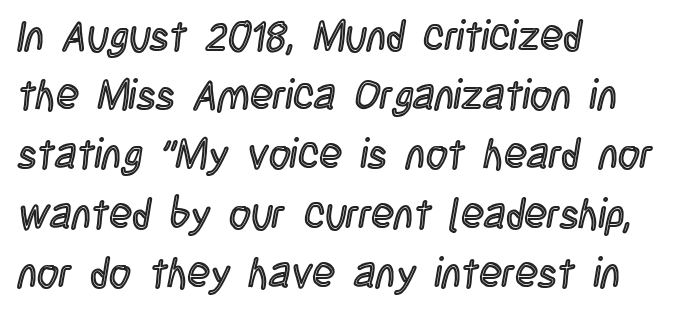
The block of text has a typical density, with ordinary space between rows. Reading down the block, your eye returns to a fixed left position each line. The face used here is proportionally spaced, like ordinary book or web type. The gaps between neighbouring characters are ordinary and unremarkable.
